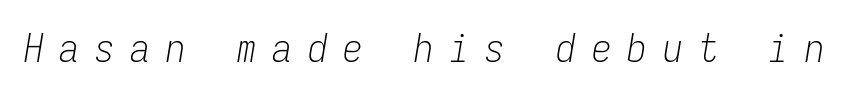
{"italic": "yes", "lean": "right", "slant_degrees": 9, "bold": "no", "weight": "light", "width": "condensed", "stroke_contrast": "low", "x_height": "medium", "monospaced": "yes", "underline": "no", "letter_spacing": "wide", "letter_spacing_em": 0.41, "glyph_px": 39}
